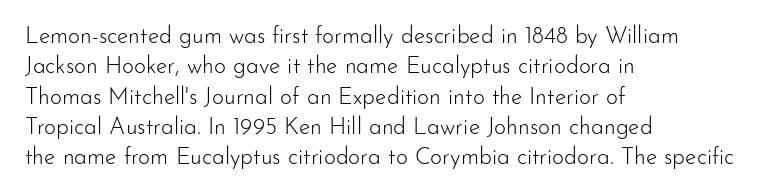
The image shows 23 px text type, upright; set left-aligned, normal line spacing (1.32x), normal letter spacing, not underlined.
